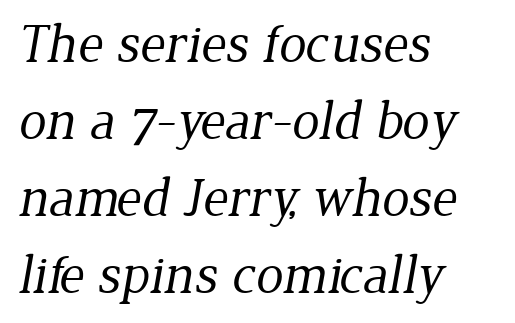
The image shows 55 px regular-weight serif type; set left-aligned, normal line spacing (1.4x), normal letter spacing, not underlined; low stroke contrast and a medium x-height.
